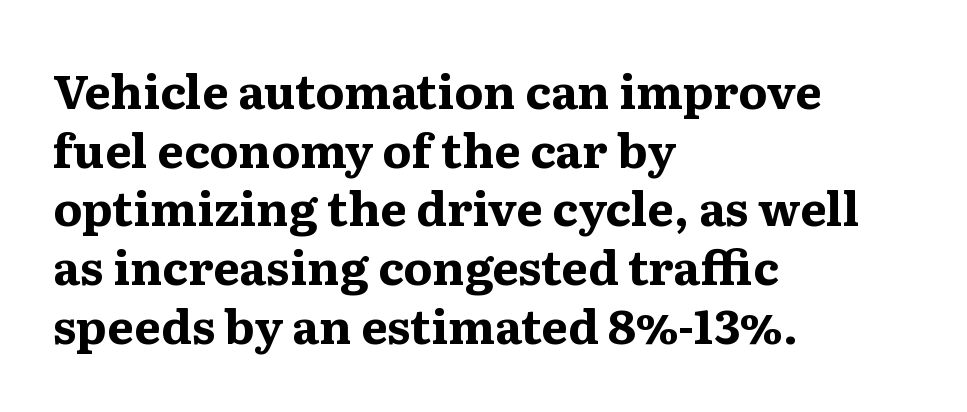
Q: Is the text bold? A: Yes.
Q: Is the text italic (slanted)? A: No, it is upright.
Q: Is the typeface a serif or a sans-serif typeface? A: Serif.
Q: Is the text underlined? A: No.
Q: How is the paragraph aligned? A: Left-aligned.
Q: Is the spacing between letters normal or unusually wide? A: Normal.
Q: Is the spacing between lines tight, normal or loose? A: Normal.
Q: Width (condensed, normal, or wide)? A: Wide.
Q: Stroke contrast? A: Medium.
Q: x-height? A: Medium.
Q: Monospaced? A: No.
